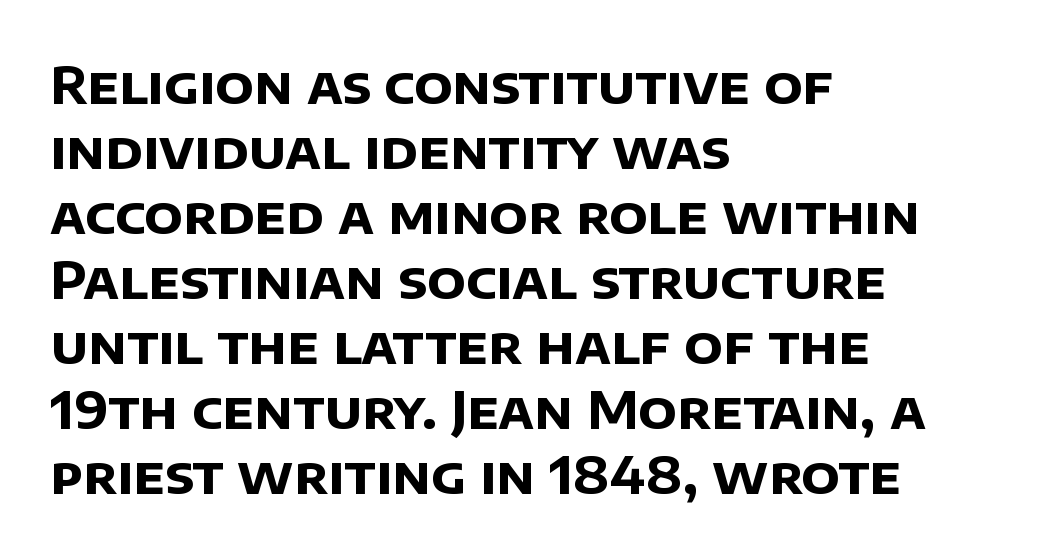
The image shows 52 px bold sans-serif type; set left-aligned, normal line spacing (1.25x), normal letter spacing, not underlined; low stroke contrast and a large x-height.
